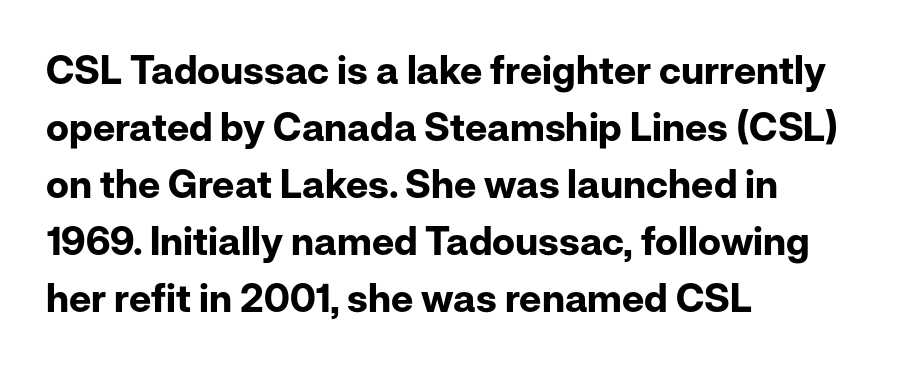
Q: Is the text bold? A: Yes.
Q: Is the text italic (slanted)? A: No, it is upright.
Q: Is the typeface a serif or a sans-serif typeface? A: Sans-serif.
Q: Is the text underlined? A: No.
Q: How is the paragraph aligned? A: Left-aligned.
Q: Is the spacing between letters normal or unusually wide? A: Normal.
Q: Is the spacing between lines tight, normal or loose? A: Normal.
Q: Width (condensed, normal, or wide)? A: Normal.
Q: Stroke contrast? A: Low.
Q: x-height? A: Medium.
Q: Monospaced? A: No.
